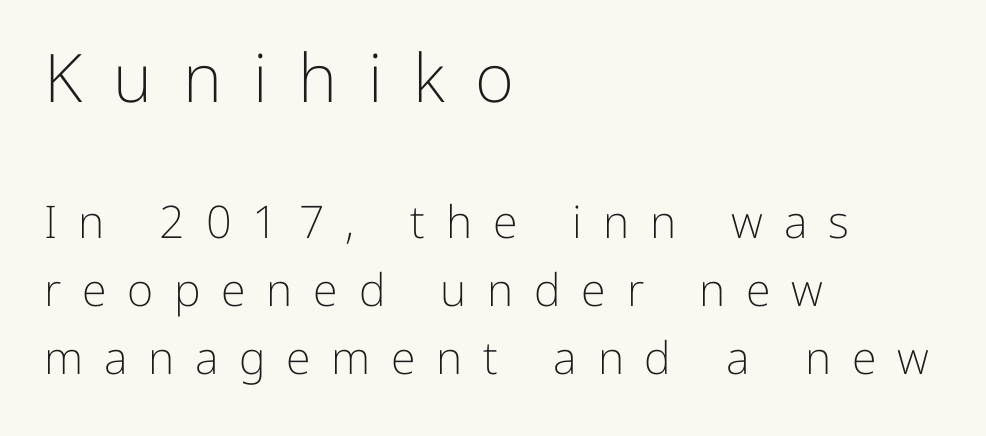
Q: Is the text bold? A: No.
Q: Is the text italic (slanted)? A: No, it is upright.
Q: Is the typeface a serif or a sans-serif typeface? A: Sans-serif.
Q: Is the text underlined? A: No.
Q: How is the paragraph aligned? A: Left-aligned.
Q: Is the spacing between letters normal or unusually wide? A: Unusually wide.
Q: Is the spacing between lines tight, normal or loose? A: Normal.
Q: Which block of text is set in a larger size, the first (top) or the second (bottom)? A: The first (top) one.
Q: Width (condensed, normal, or wide)? A: Normal.
Q: Stroke contrast? A: Low.
Q: x-height? A: Medium.
Q: Monospaced? A: No.
